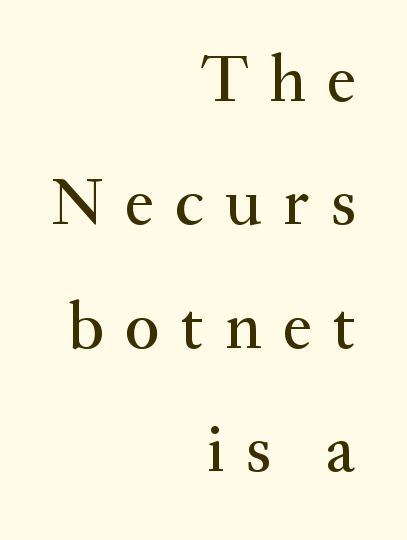
{"serif": "yes", "italic": "no", "width": "normal", "stroke_contrast": "medium", "x_height": "small", "monospaced": "no", "underline": "no", "align": "right", "line_spacing_ratio": 1.87, "letter_spacing": "wide", "letter_spacing_em": 0.32, "glyph_px": 66}
